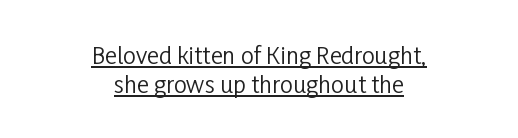
The image shows 23 px text type, upright; set centered, normal line spacing (1.26x), normal letter spacing, underlined.
